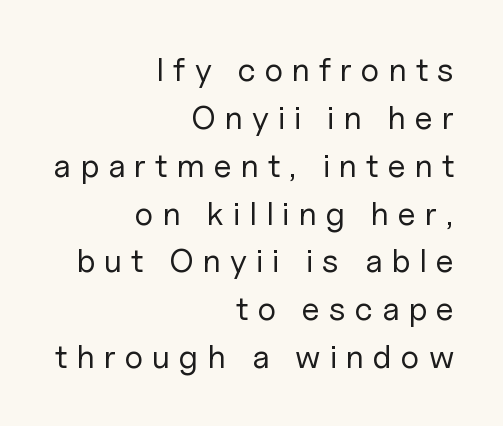
A typesetter would mark this as roman, not italic. The characters are drawn with everyday or finer stroke widths. Looks like regular typesetting: each glyph gets only the width it needs. Each new line begins a customary step beneath the previous one.
